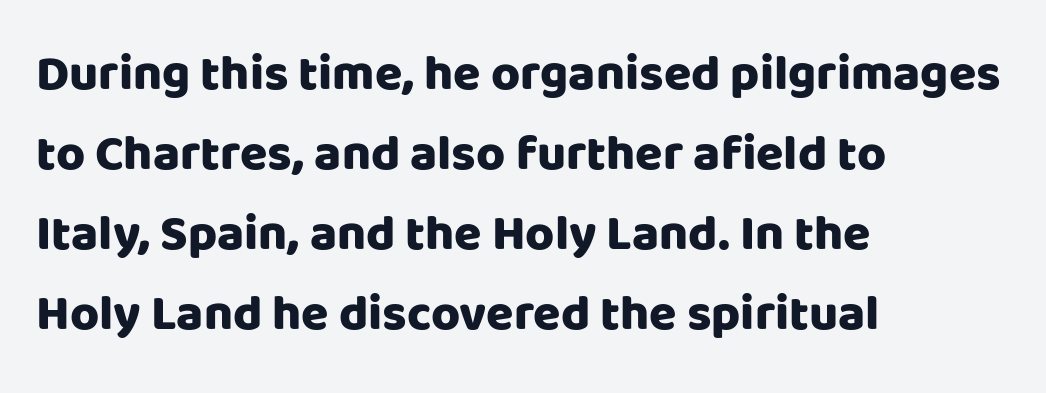
The image shows 50 px heavy sans-serif type, upright; set left-aligned, normal line spacing (1.6x), normal letter spacing, not underlined; low stroke contrast and a large x-height.
